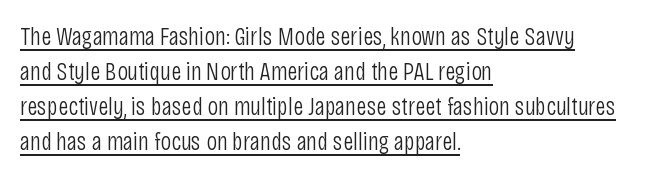
The image shows 26 px text type, upright; set left-aligned, normal line spacing (1.35x), normal letter spacing, underlined.
